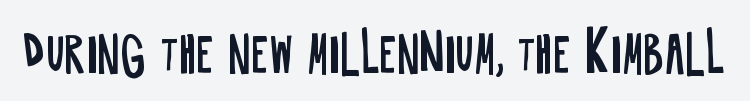
Q: Is the text bold? A: No.
Q: Is the text italic (slanted)? A: No, it is upright.
Q: Is the typeface a serif or a sans-serif typeface? A: Sans-serif.
Q: Is the text underlined? A: No.
Q: Is the spacing between letters normal or unusually wide? A: Normal.
Q: Width (condensed, normal, or wide)? A: Condensed.
Q: Stroke contrast? A: Low.
Q: x-height? A: Large.
Q: Monospaced? A: No.
